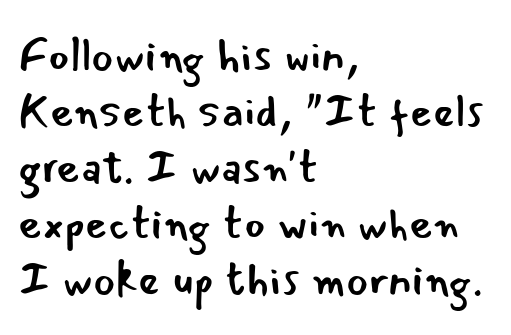
The lines are quadded left. To sum up the face: it is a sans, with no serifs. The gaps between neighbouring characters are ordinary and unremarkable. You could not count columns in this text — the font is proportionally spaced.
